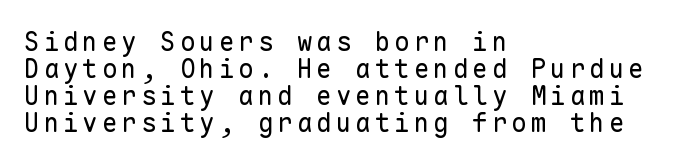
The image shows 26 px text type, upright; set left-aligned, tight line spacing (1.04x), not underlined.
